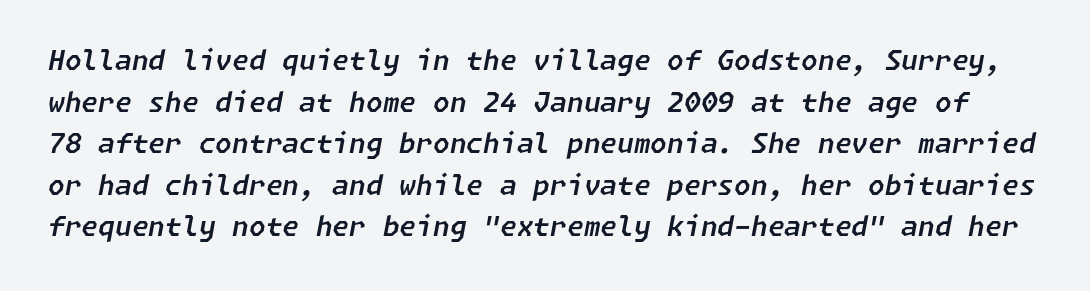
Q: Is the text italic (slanted)? A: Yes, it leans right by about 11 degrees.
Q: Is the text underlined? A: No.
Q: Is the spacing between letters normal or unusually wide? A: Normal.
Q: Is the spacing between lines tight, normal or loose? A: Normal.
